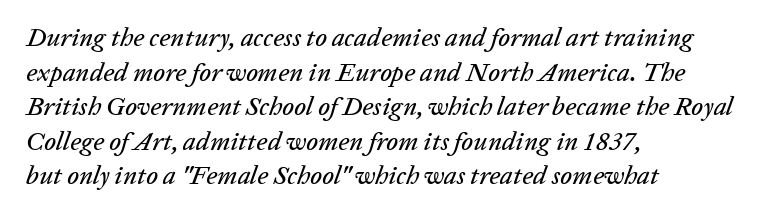
{"italic": "yes", "lean": "right", "slant_degrees": 20, "underline": "no", "align": "left", "line_spacing": "normal", "line_spacing_ratio": 1.33, "letter_spacing": "normal", "letter_spacing_em": 0.0, "glyph_px": 26}
